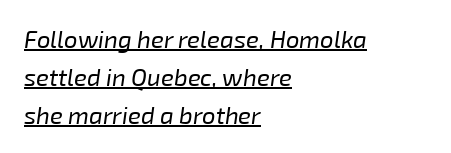
{"italic": "yes", "lean": "right", "slant_degrees": 8, "bold": "no", "underline": "yes", "align": "left", "line_spacing": "normal", "line_spacing_ratio": 1.58, "letter_spacing": "normal", "letter_spacing_em": 0.0, "glyph_px": 24}
